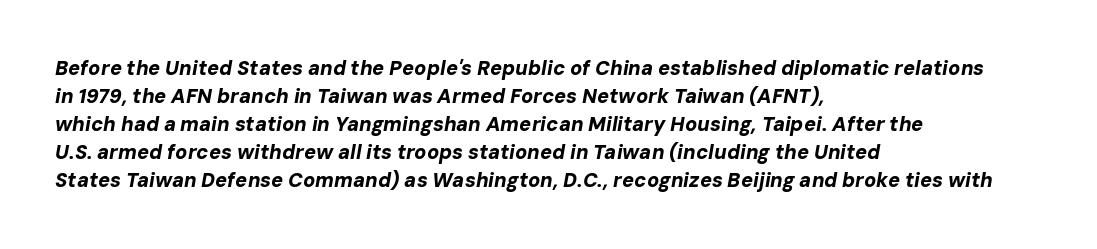
{"italic": "yes", "lean": "right", "slant_degrees": 10, "bold": "yes", "underline": "no", "align": "left", "line_spacing": "normal", "line_spacing_ratio": 1.4, "letter_spacing": "normal", "letter_spacing_em": 0.0, "glyph_px": 20}
